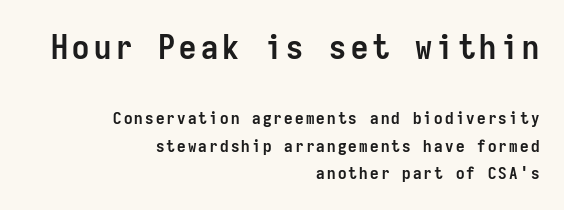
Q: Is the text bold? A: Yes.
Q: Is the text italic (slanted)? A: No, it is upright.
Q: Is the typeface a serif or a sans-serif typeface? A: Sans-serif.
Q: Is the text underlined? A: No.
Q: How is the paragraph aligned? A: Right-aligned.
Q: Is the spacing between lines tight, normal or loose? A: Normal.
Q: Which block of text is set in a larger size, the first (top) or the second (bottom)? A: The first (top) one.
Q: Width (condensed, normal, or wide)? A: Condensed.
Q: Stroke contrast? A: Low.
Q: x-height? A: Medium.
Q: Monospaced? A: Yes.
